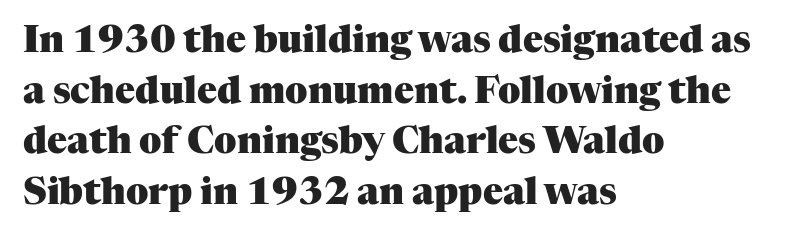
Q: Is the text bold? A: Yes.
Q: Is the text italic (slanted)? A: No, it is upright.
Q: Is the typeface a serif or a sans-serif typeface? A: Serif.
Q: Is the text underlined? A: No.
Q: How is the paragraph aligned? A: Left-aligned.
Q: Is the spacing between letters normal or unusually wide? A: Normal.
Q: Is the spacing between lines tight, normal or loose? A: Normal.
Q: Width (condensed, normal, or wide)? A: Normal.
Q: Stroke contrast? A: Medium.
Q: x-height? A: Medium.
Q: Monospaced? A: No.
